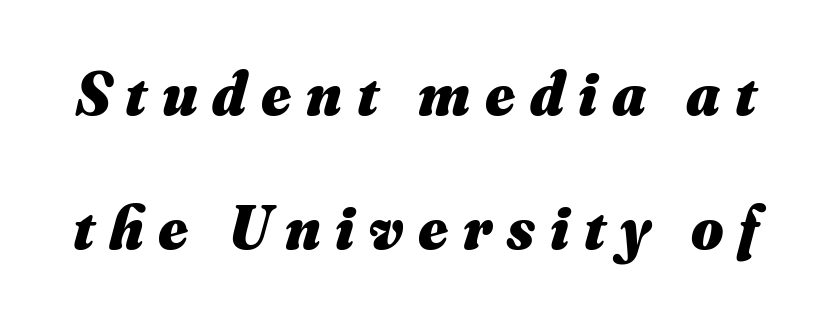
Q: Is the text bold? A: Yes.
Q: Is the text italic (slanted)? A: Yes, it leans right by about 16 degrees.
Q: Is the text underlined? A: No.
Q: Is the spacing between letters normal or unusually wide? A: Unusually wide.
Q: Is the spacing between lines tight, normal or loose? A: Loose.
Q: Width (condensed, normal, or wide)? A: Normal.
Q: Stroke contrast? A: Medium.
Q: x-height? A: Small.
Q: Monospaced? A: No.
